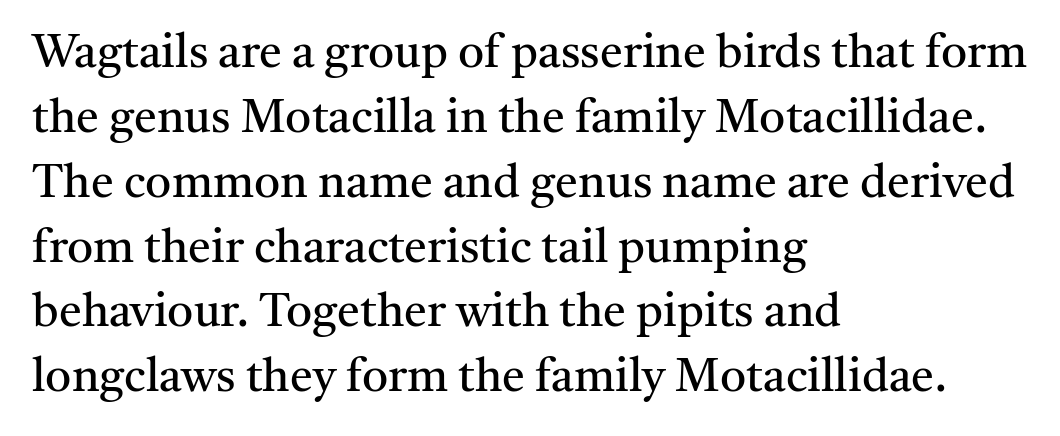
Q: Is the text bold? A: No.
Q: Is the text italic (slanted)? A: No, it is upright.
Q: Is the typeface a serif or a sans-serif typeface? A: Serif.
Q: Is the text underlined? A: No.
Q: How is the paragraph aligned? A: Left-aligned.
Q: Is the spacing between letters normal or unusually wide? A: Normal.
Q: Is the spacing between lines tight, normal or loose? A: Normal.
Q: Width (condensed, normal, or wide)? A: Normal.
Q: Stroke contrast? A: Medium.
Q: x-height? A: Medium.
Q: Monospaced? A: No.
